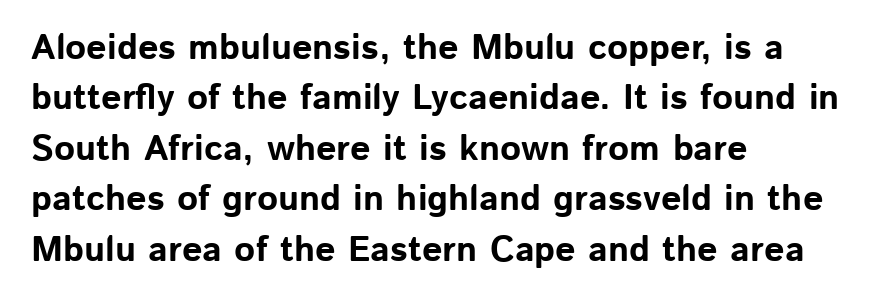
{"serif": "no", "italic": "no", "bold": "yes", "weight": "bold", "width": "normal", "stroke_contrast": "low", "x_height": "medium", "monospaced": "no", "underline": "no", "align": "left", "line_spacing": "normal", "line_spacing_ratio": 1.4, "letter_spacing": "normal", "letter_spacing_em": 0.0, "glyph_px": 36}
